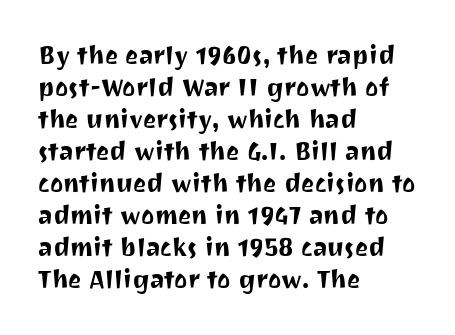
{"italic": "no", "underline": "no", "align": "left", "line_spacing": "normal", "line_spacing_ratio": 1.28, "letter_spacing": "normal", "letter_spacing_em": 0.0, "glyph_px": 25}
